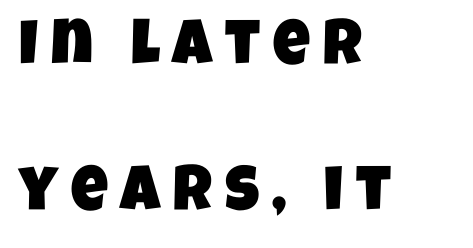
{"serif": "no", "width": "condensed", "stroke_contrast": "low", "x_height": "large", "monospaced": "no", "underline": "no", "align": "left", "line_spacing": "loose", "line_spacing_ratio": 2.28, "letter_spacing": "wide", "letter_spacing_em": 0.2, "glyph_px": 64}
